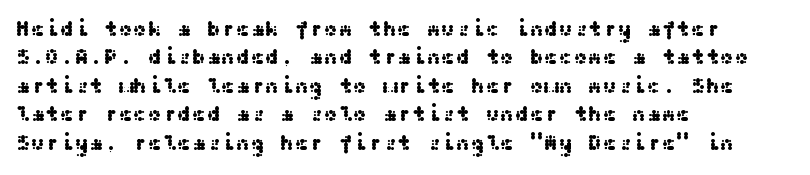
The image shows 22 px text type, upright; set left-aligned, normal line spacing (1.29x), normal letter spacing, not underlined.
